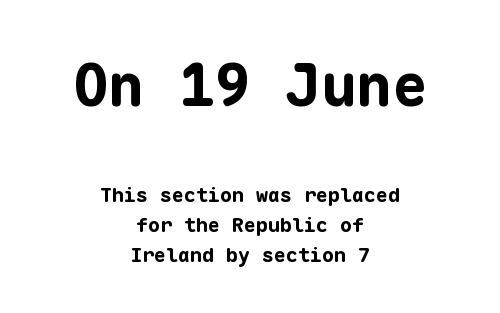
The image shows 59 px bold sans-serif type, upright, monospaced; set centered, normal line spacing (1.5x), normal letter spacing, not underlined; the first (top) block is 2.95x larger; low stroke contrast and a medium x-height.
